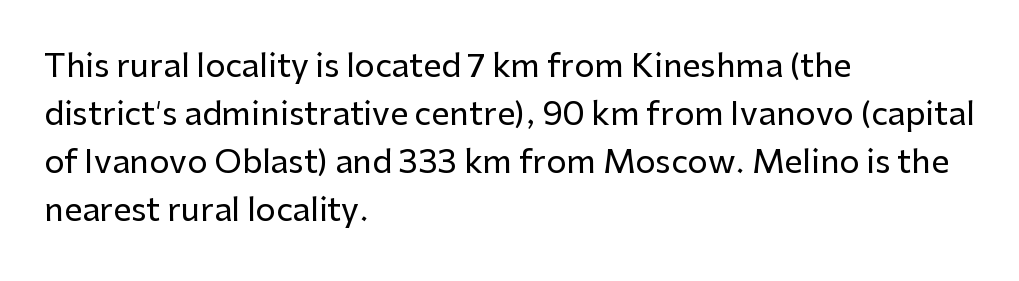
Q: Is the text italic (slanted)? A: No, it is upright.
Q: Is the typeface a serif or a sans-serif typeface? A: Sans-serif.
Q: Is the text underlined? A: No.
Q: How is the paragraph aligned? A: Left-aligned.
Q: Is the spacing between letters normal or unusually wide? A: Normal.
Q: Is the spacing between lines tight, normal or loose? A: Normal.
Q: Width (condensed, normal, or wide)? A: Normal.
Q: Stroke contrast? A: Low.
Q: x-height? A: Medium.
Q: Monospaced? A: No.
